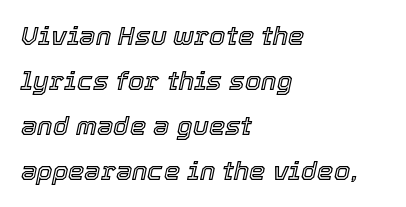
Q: Is the text italic (slanted)? A: Yes, it leans right by about 12 degrees.
Q: Is the text underlined? A: No.
Q: How is the paragraph aligned? A: Left-aligned.
Q: Is the spacing between letters normal or unusually wide? A: Normal.
